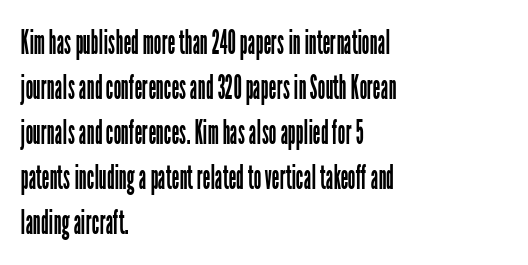
Q: Is the text bold? A: No.
Q: Is the text italic (slanted)? A: No, it is upright.
Q: Is the typeface a serif or a sans-serif typeface? A: Sans-serif.
Q: Is the text underlined? A: No.
Q: How is the paragraph aligned? A: Left-aligned.
Q: Is the spacing between letters normal or unusually wide? A: Normal.
Q: Is the spacing between lines tight, normal or loose? A: Normal.
Q: Width (condensed, normal, or wide)? A: Condensed.
Q: Stroke contrast? A: Low.
Q: x-height? A: Medium.
Q: Monospaced? A: No.
